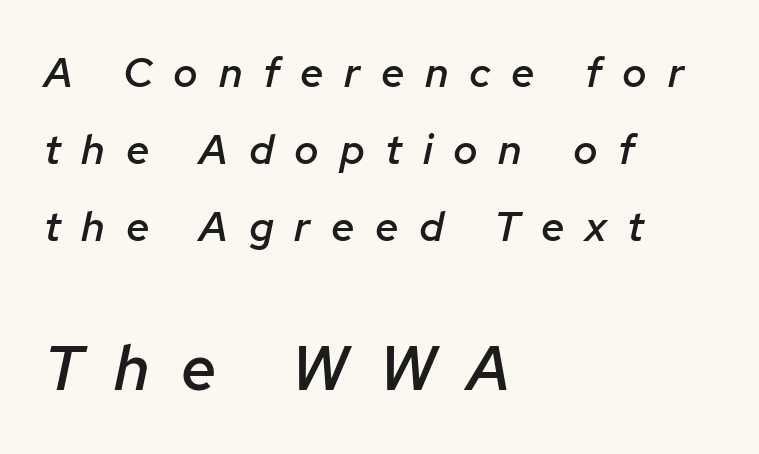
{"italic": "yes", "lean": "right", "slant_degrees": 12, "bold": "semi", "weight": "semibold", "width": "normal", "stroke_contrast": "low", "x_height": "medium", "monospaced": "no", "underline": "no", "align": "left", "line_spacing_ratio": 1.83, "letter_spacing": "wide", "letter_spacing_em": 0.49, "larger_block": "second", "size_ratio": 1.5, "glyph_px": 63}
